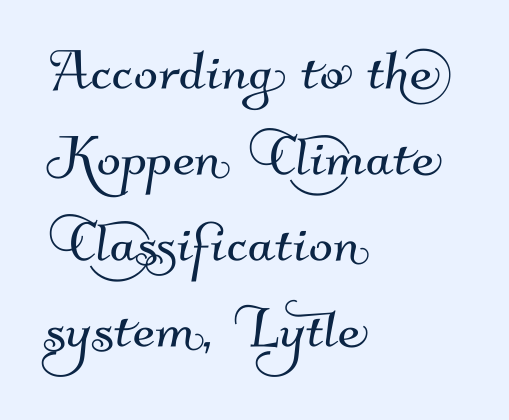
Q: Is the typeface a serif or a sans-serif typeface? A: Sans-serif.
Q: Is the text underlined? A: No.
Q: How is the paragraph aligned? A: Left-aligned.
Q: Is the spacing between letters normal or unusually wide? A: Normal.
Q: Width (condensed, normal, or wide)? A: Normal.
Q: Stroke contrast? A: Medium.
Q: x-height? A: Small.
Q: Monospaced? A: No.
